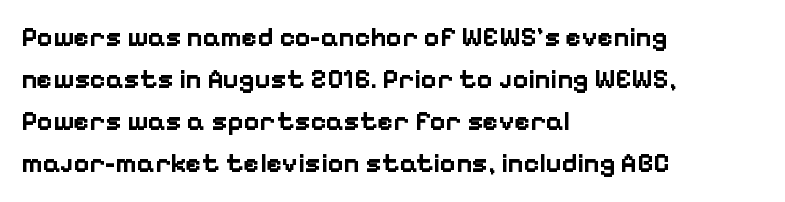
Nothing unusual about the tracking: characters are spaced as the font intends. Layout note: lines flush left. Does the lettering tilt? It doesn't — this is upright. The characters look thick and weighty, a clear bold. If you measured baseline to baseline, you'd find a middling distance. Underlining? Definitely not there.
